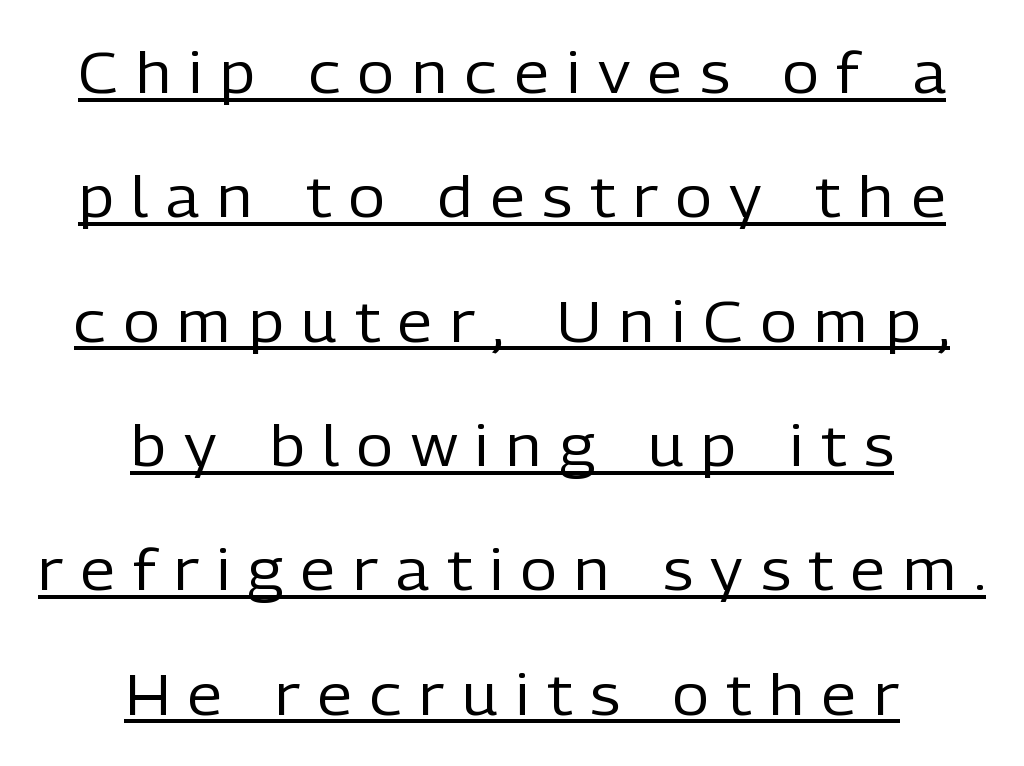
{"serif": "no", "italic": "no", "bold": "no", "weight": "regular", "width": "normal", "stroke_contrast": "low", "x_height": "medium", "monospaced": "no", "underline": "yes", "align": "center", "line_spacing": "loose", "line_spacing_ratio": 2.22, "letter_spacing": "wide", "letter_spacing_em": 0.32, "glyph_px": 56}
